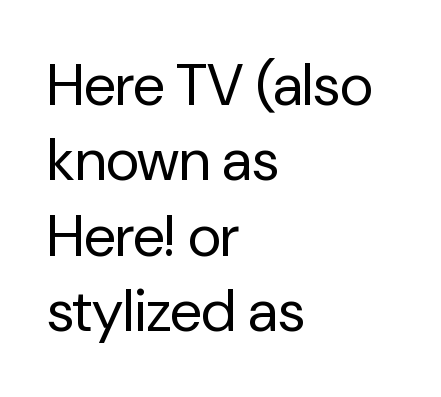
Posture: vertical. Reading down the block, your eye returns to a fixed left position each line. No heavy texture on the line: the type isn't bold. Is the letter spacing exaggerated? No — it looks like the ordinary default. Is this a sans? Yes — the strokes have no serifs.
